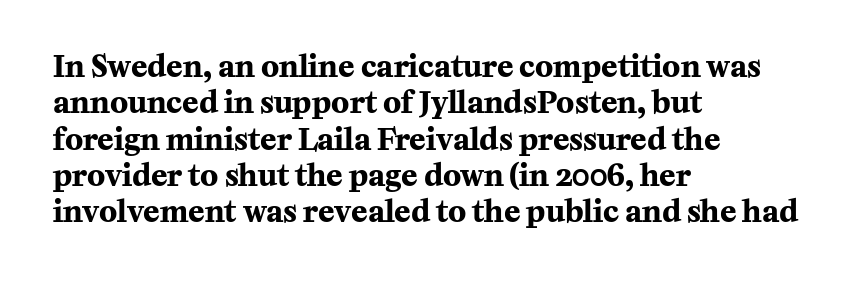
The image shows 30 px bold serif type, upright; set left-aligned, line spacing 1.21x, normal letter spacing, not underlined; medium stroke contrast and a medium x-height.
